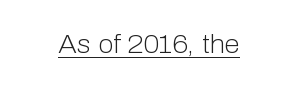
The letterforms sit at book weight or below. Posture: upright roman. Here the glyphs are tracked normally, forming tight word shapes. The words here are underlined.
